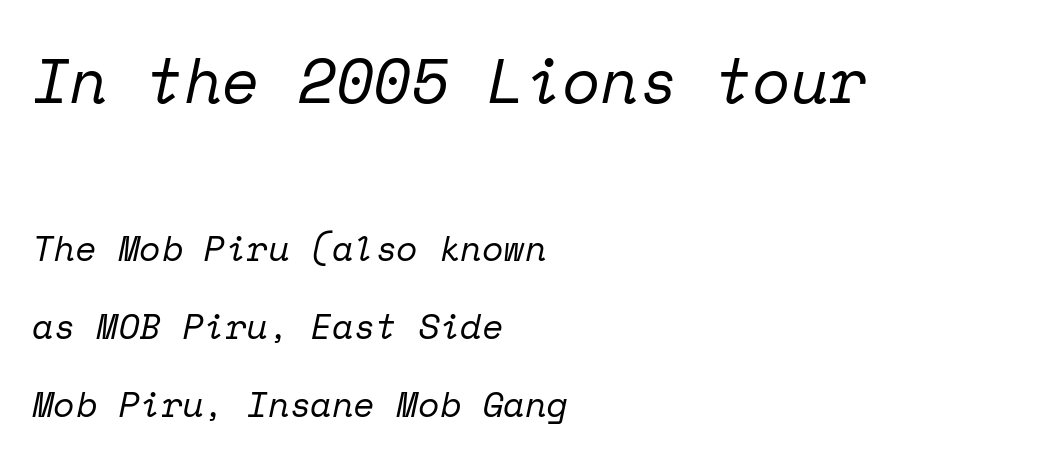
Q: Is the text bold? A: No.
Q: Is the text italic (slanted)? A: Yes, it leans right by about 12 degrees.
Q: Is the typeface a serif or a sans-serif typeface? A: Serif.
Q: Is the text underlined? A: No.
Q: How is the paragraph aligned? A: Left-aligned.
Q: Is the spacing between letters normal or unusually wide? A: Normal.
Q: Is the spacing between lines tight, normal or loose? A: Loose.
Q: Which block of text is set in a larger size, the first (top) or the second (bottom)? A: The first (top) one.
Q: Width (condensed, normal, or wide)? A: Normal.
Q: Stroke contrast? A: Low.
Q: x-height? A: Medium.
Q: Monospaced? A: Yes.
